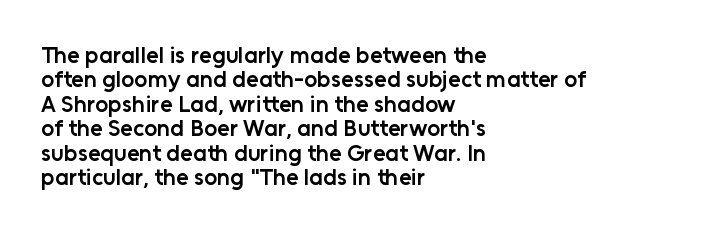
The image shows 23 px text type, upright; set left-aligned, tight line spacing (1.06x), normal letter spacing, not underlined.
